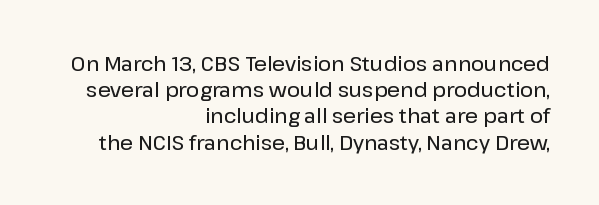
The image shows 20 px text type, upright; set right-aligned, normal line spacing (1.31x), normal letter spacing, not underlined.
